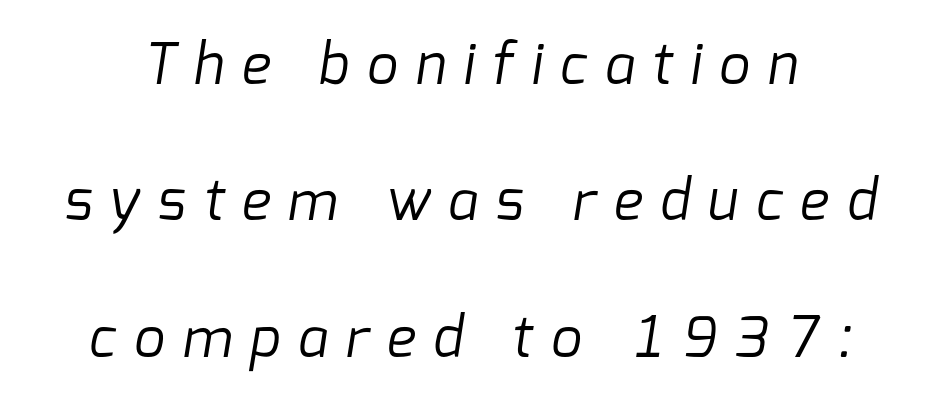
Q: Is the text bold? A: No.
Q: Is the typeface a serif or a sans-serif typeface? A: Sans-serif.
Q: Is the text underlined? A: No.
Q: Is the spacing between letters normal or unusually wide? A: Unusually wide.
Q: Is the spacing between lines tight, normal or loose? A: Loose.
Q: Width (condensed, normal, or wide)? A: Normal.
Q: Stroke contrast? A: Low.
Q: x-height? A: Medium.
Q: Monospaced? A: No.
